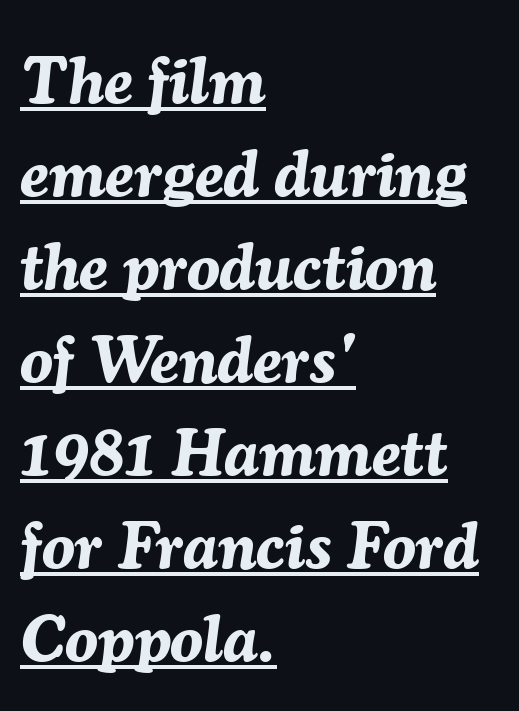
The paragraph shown leans on its left margin. A dark, heavy texture on the line: the type is bold. Underlining? Definitely there. Evenly set lines give the paragraph a standard silhouette. Think of a printed novel: that variable character pitch is what you see here. The tracking reads as untouched default to a designer's eye.
